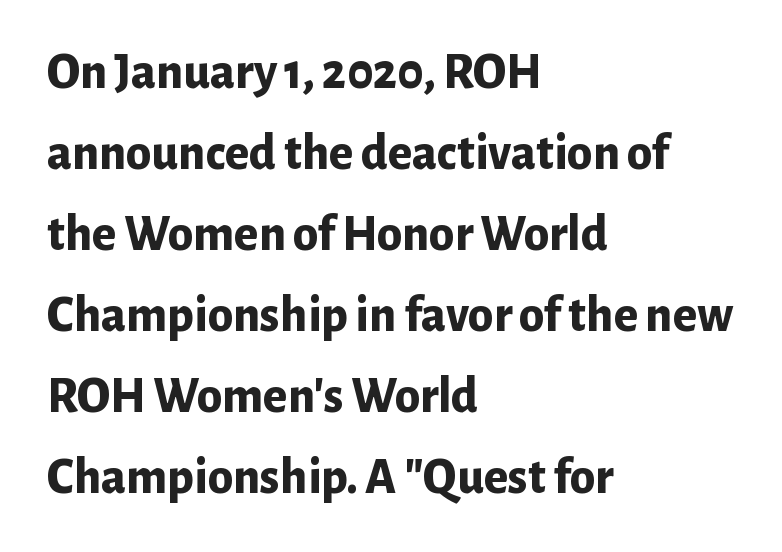
The image shows 51 px bold sans-serif type, upright; set left-aligned, normal line spacing (1.59x), normal letter spacing, not underlined; low stroke contrast and a medium x-height.
